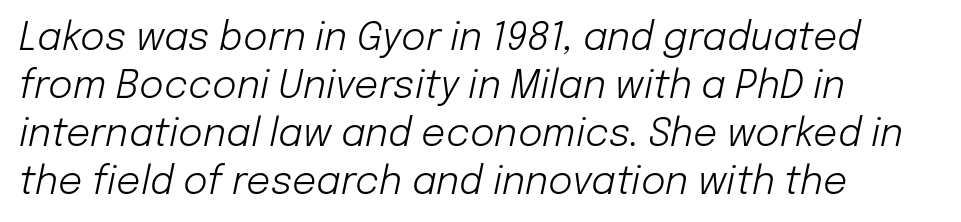
Q: Is the text bold? A: No.
Q: Is the text italic (slanted)? A: Yes, it leans right by about 12 degrees.
Q: Is the text underlined? A: No.
Q: How is the paragraph aligned? A: Left-aligned.
Q: Is the spacing between letters normal or unusually wide? A: Normal.
Q: Is the spacing between lines tight, normal or loose? A: Normal.
Q: Width (condensed, normal, or wide)? A: Normal.
Q: Stroke contrast? A: Low.
Q: x-height? A: Medium.
Q: Monospaced? A: No.
